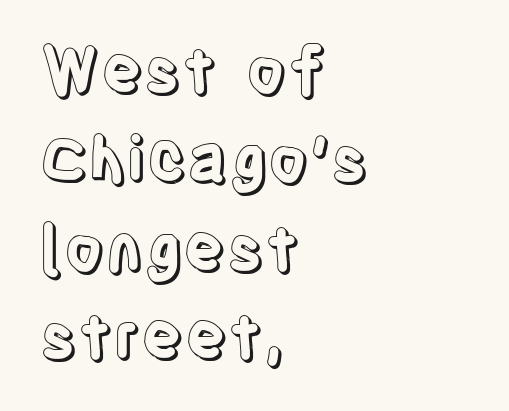
The image shows 63 px condensed type, upright; set left-aligned, normal line spacing (1.41x), normal letter spacing, not underlined; a large x-height.
